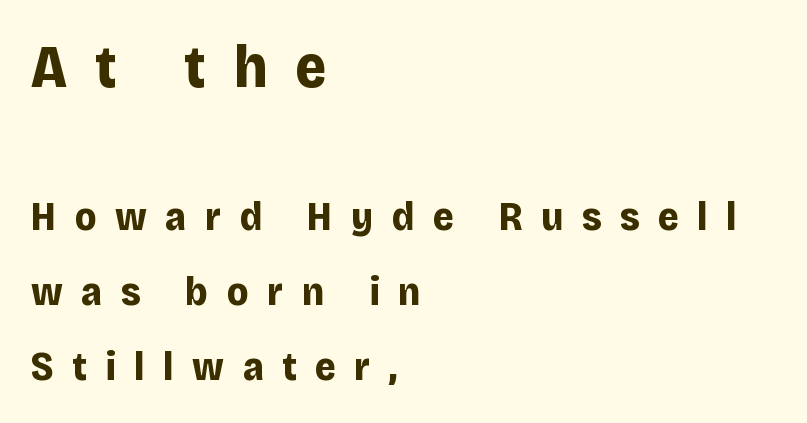
Q: Is the text bold? A: Yes.
Q: Is the text italic (slanted)? A: No, it is upright.
Q: Is the typeface a serif or a sans-serif typeface? A: Sans-serif.
Q: Is the text underlined? A: No.
Q: How is the paragraph aligned? A: Left-aligned.
Q: Is the spacing between letters normal or unusually wide? A: Unusually wide.
Q: Which block of text is set in a larger size, the first (top) or the second (bottom)? A: The first (top) one.
Q: Width (condensed, normal, or wide)? A: Normal.
Q: Stroke contrast? A: Low.
Q: x-height? A: Large.
Q: Monospaced? A: No.
